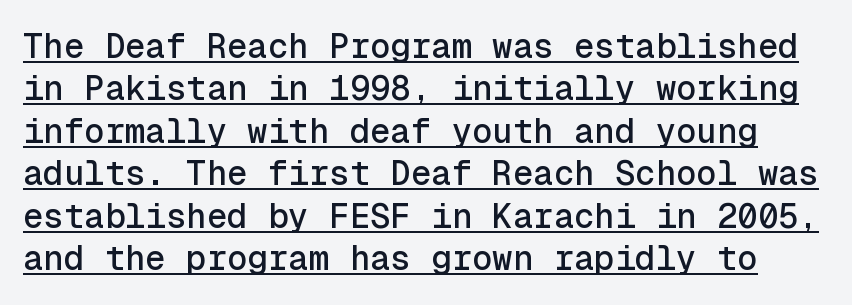
No extra tracking has been applied to these lines. Quick note: not italic, upright. The passage shown stacks its lines at a standard gap. The lettering is marked with a stroke running underneath it. Spacing verdict: monospaced, one width for all characters. Is this a sans? Yes — the strokes have no serifs.
